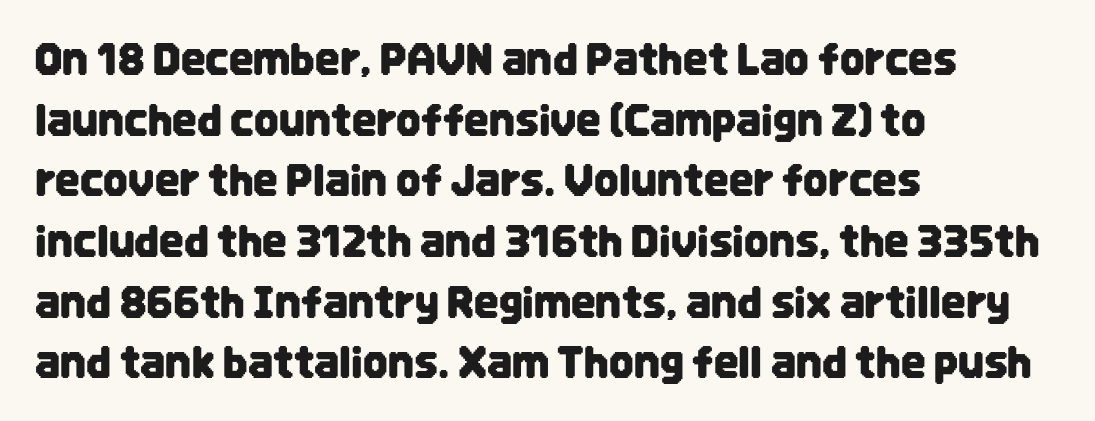
The type family on display is of the sans-serif kind. Think of a printed novel: that variable character pitch is what you see here. Line starts are locked; line ends wander. Is there any slant? The stems are plumb. Notice how descenders clear the ascenders below comfortably — that's standard leading. The letterforms sit shoulder to shoulder at normal distance.
